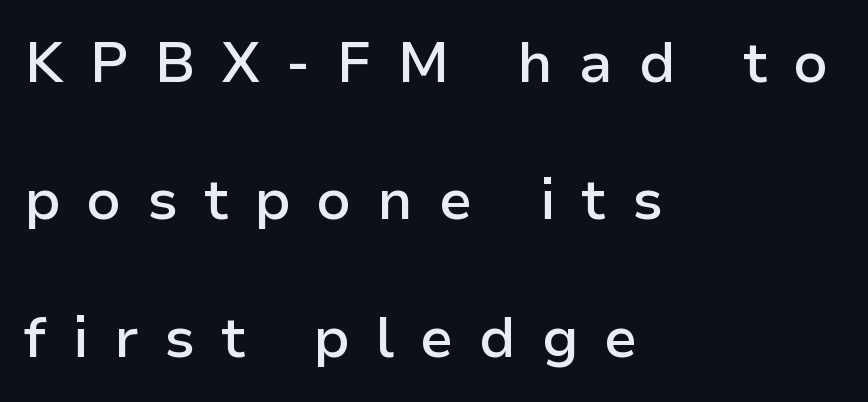
The type is letterspaced generously, with wide tracking. Decoration check: the copy has no underline. Each letter keeps its own natural width here, so spacing adapts to shape. The typeface chosen for these lines omits serifs. Baseline-to-baseline distance is far greater than the letter height. Notice the strokes are somewhat thickened but not fully heavy: this is a semibold.
